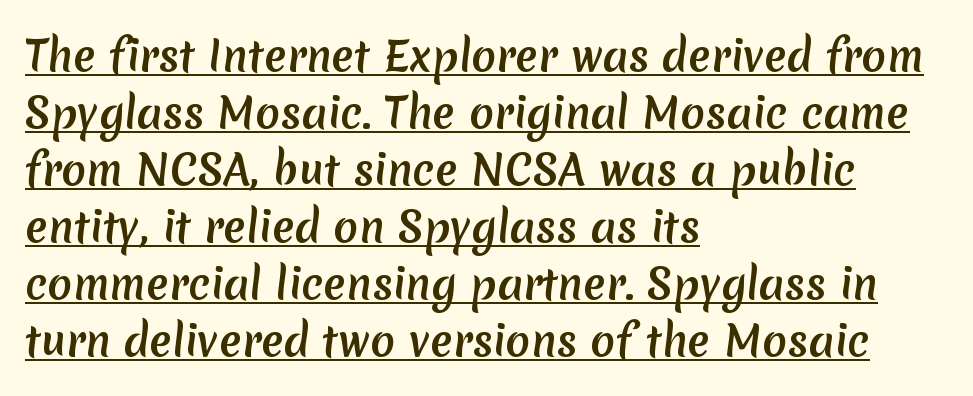
The image shows 41 px sans-serif type; set left-aligned, normal line spacing (1.39x), normal letter spacing, underlined; medium stroke contrast and a medium x-height.
